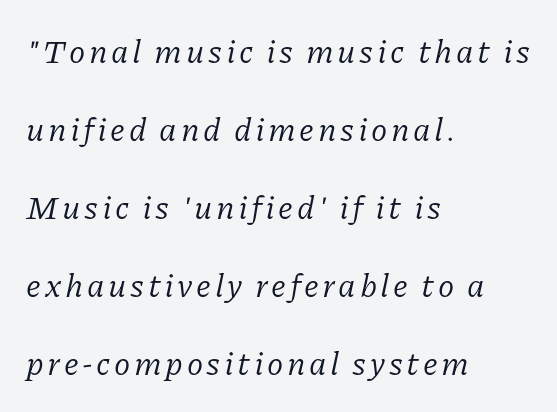
Q: Is the text bold? A: No.
Q: Is the text italic (slanted)? A: Yes, it leans right by about 11 degrees.
Q: Is the typeface a serif or a sans-serif typeface? A: Serif.
Q: Is the text underlined? A: No.
Q: How is the paragraph aligned? A: Left-aligned.
Q: Is the spacing between lines tight, normal or loose? A: Loose.
Q: Width (condensed, normal, or wide)? A: Normal.
Q: Stroke contrast? A: Low.
Q: x-height? A: Medium.
Q: Monospaced? A: No.
